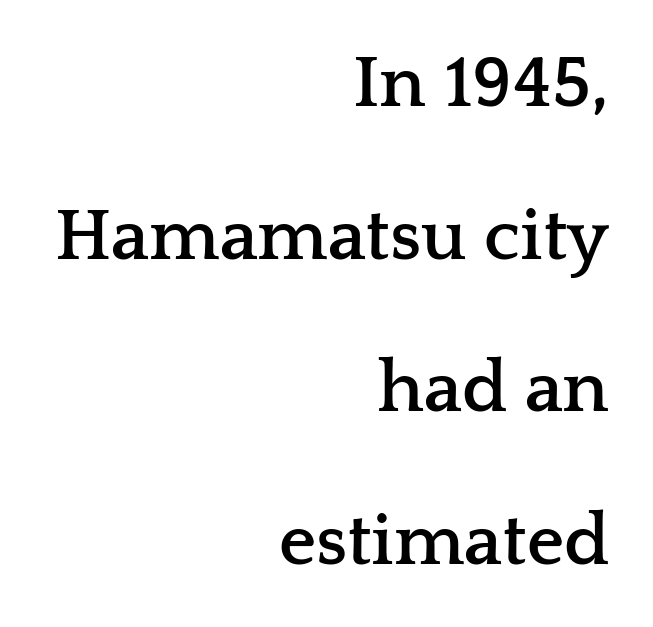
{"serif": "yes", "italic": "no", "bold": "yes", "weight": "semibold", "width": "wide", "stroke_contrast": "low", "x_height": "medium", "monospaced": "no", "underline": "no", "align": "right", "line_spacing": "loose", "line_spacing_ratio": 2.09, "letter_spacing": "normal", "letter_spacing_em": 0.0, "glyph_px": 73}
